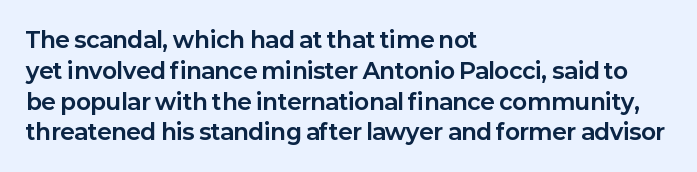
No italicization has been applied; the sample stays upright. The line-height multiplier appears to be the usual default. The face used here has the dense, thick strokes of a bold. Clear beneath every line of the passage. Each word holds together tightly as a unit, with standard inter-letter gaps. The typesetter chose a ragged-right arrangement here.
